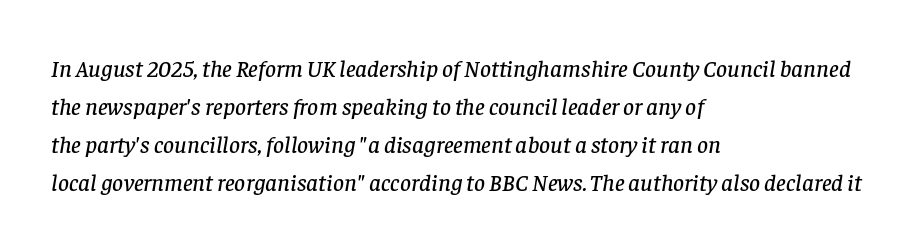
{"italic": "yes", "lean": "right", "slant_degrees": 8, "underline": "no", "align": "left", "line_spacing": "normal", "line_spacing_ratio": 1.58, "letter_spacing": "normal", "letter_spacing_em": 0.0, "glyph_px": 24}
